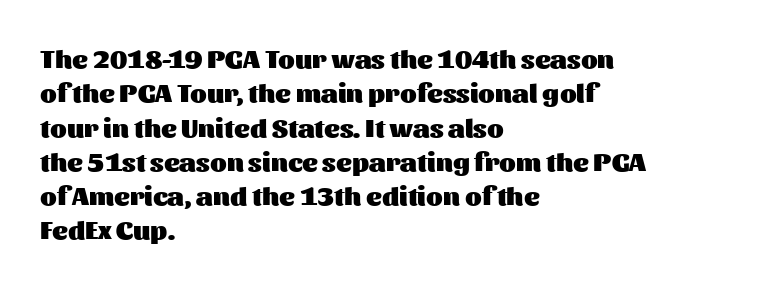
The image shows 27 px bold type, upright; set left-aligned, normal line spacing (1.27x), normal letter spacing, not underlined.
